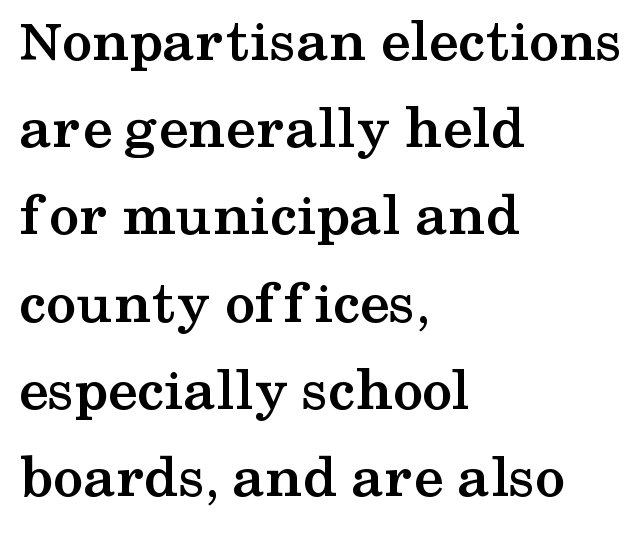
Caption: multi-line text, flush left, ragged right. Rule under the text: the space is simply empty. The letters sit at their default tracking, neither squeezed nor spread. Italic? Not at all — the glyphs are vertical. Is the type bold? Yes — the strokes are clearly thick and heavy.
